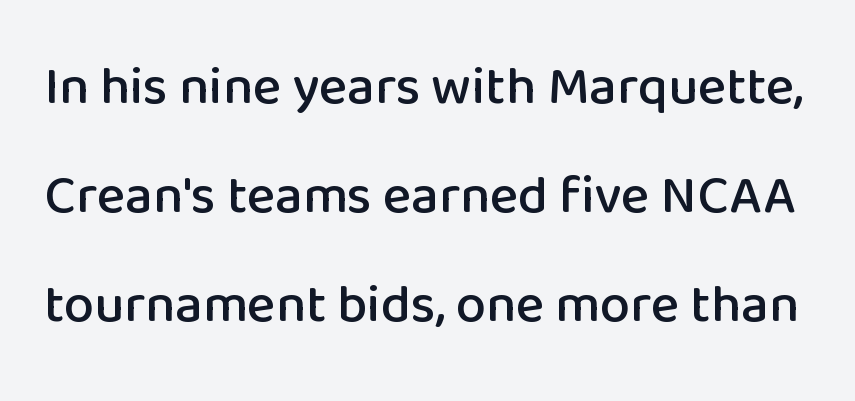
The image shows 54 px sans-serif type, upright; set loose line spacing (2.02x), normal letter spacing, not underlined; low stroke contrast and a medium x-height.
